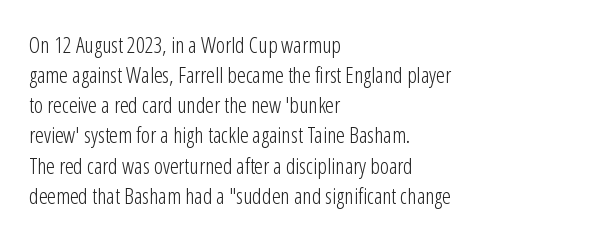
The letterforms sit shoulder to shoulder at normal distance. The space directly below the letters is spotless. Counters stay open thanks to moderate or lighter strokes. The vertical gap from one line to the next is medium. Ascenders rise straight up at ninety degrees. The ragged edge is on the right, which tells us the setting is flush left.
